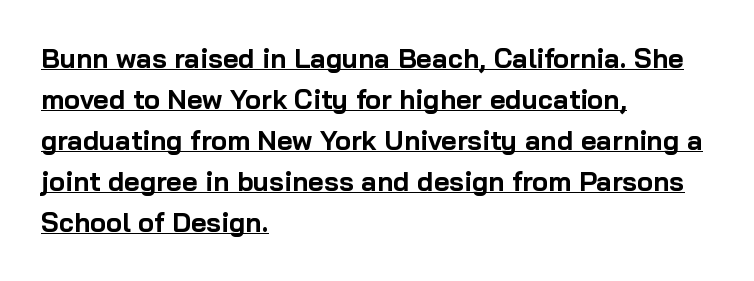
Q: Is the text bold? A: Yes.
Q: Is the text italic (slanted)? A: No, it is upright.
Q: Is the text underlined? A: Yes.
Q: How is the paragraph aligned? A: Left-aligned.
Q: Is the spacing between letters normal or unusually wide? A: Normal.
Q: Is the spacing between lines tight, normal or loose? A: Normal.
